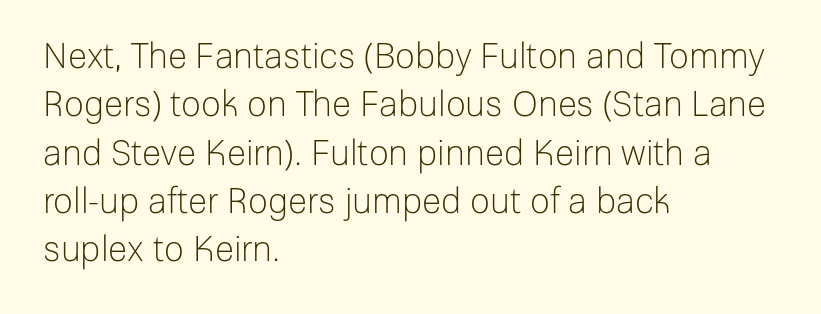
Q: Is the text bold? A: No.
Q: Is the text italic (slanted)? A: No, it is upright.
Q: Is the typeface a serif or a sans-serif typeface? A: Sans-serif.
Q: Is the text underlined? A: No.
Q: How is the paragraph aligned? A: Left-aligned.
Q: Is the spacing between letters normal or unusually wide? A: Normal.
Q: Is the spacing between lines tight, normal or loose? A: Normal.
Q: Width (condensed, normal, or wide)? A: Normal.
Q: Stroke contrast? A: Low.
Q: x-height? A: Medium.
Q: Monospaced? A: No.
